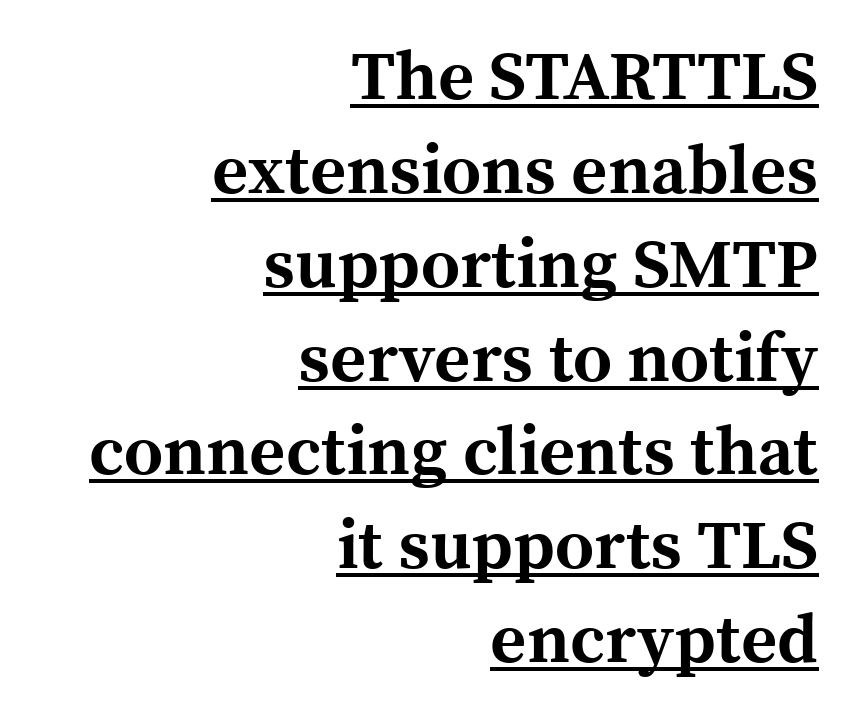
The letters advance in unequal steps, a hallmark of proportional type. The sample has been set heavy, in full bold. Beneath each row of characters lies a ruled line. Compared with a flush-left layout, this one pins lines to the opposite, right side. Ordinary non-slanted type is in use.
